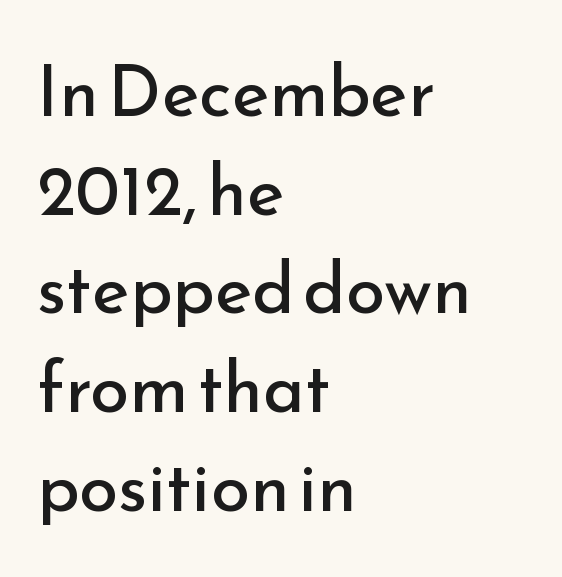
You can tell from the bare stems that sans-serif type was used. Interline gaps are of average width in this sample. No italicization has been applied; the sample stays upright. This sample is left-justified, so line endings fall wherever the words run out.
